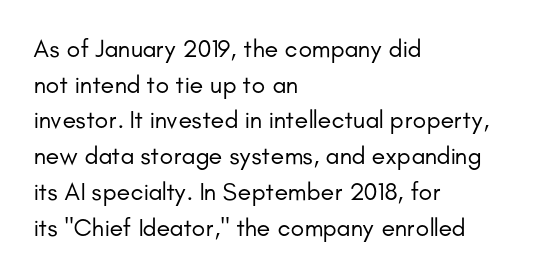
No word sits above an underline. These lines stack with their left ends in a neat column. The line-height multiplier appears to be the usual default. Ordinary non-slanted type is in use. Students, note that the glyphs here touch the page at normal intervals.
